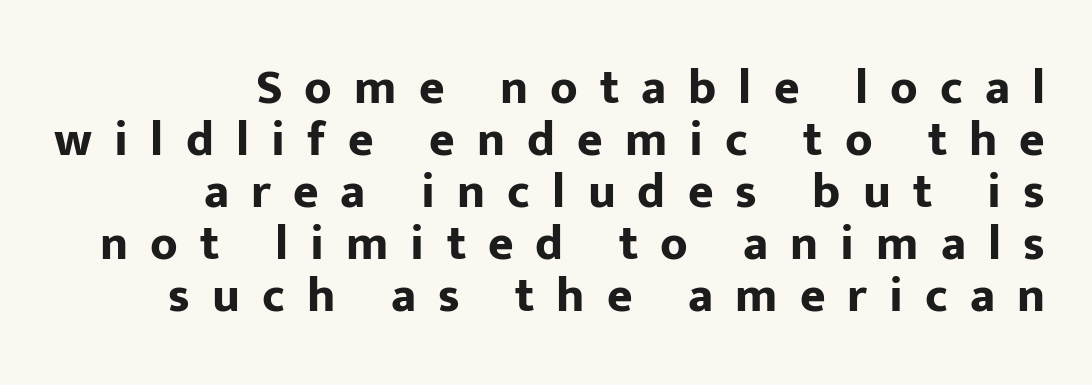
Q: Is the text bold? A: Yes.
Q: Is the text italic (slanted)? A: No, it is upright.
Q: Is the typeface a serif or a sans-serif typeface? A: Sans-serif.
Q: Is the text underlined? A: No.
Q: How is the paragraph aligned? A: Right-aligned.
Q: Is the spacing between letters normal or unusually wide? A: Unusually wide.
Q: Is the spacing between lines tight, normal or loose? A: Tight.
Q: Width (condensed, normal, or wide)? A: Normal.
Q: Stroke contrast? A: Low.
Q: x-height? A: Medium.
Q: Monospaced? A: No.
